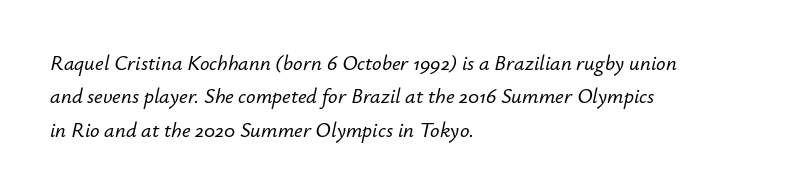
The image shows 21 px text type, italic (leaning right); set left-aligned, normal line spacing (1.59x), normal letter spacing, not underlined.
